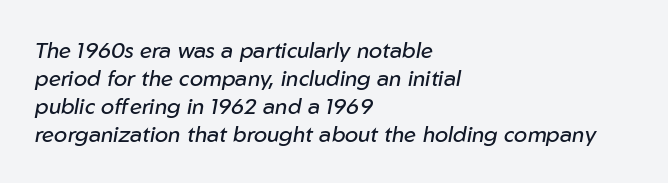
Q: Is the text bold? A: No.
Q: Is the text italic (slanted)? A: Yes, it leans right by about 10 degrees.
Q: Is the text underlined? A: No.
Q: How is the paragraph aligned? A: Left-aligned.
Q: Is the spacing between letters normal or unusually wide? A: Normal.
Q: Is the spacing between lines tight, normal or loose? A: Normal.
